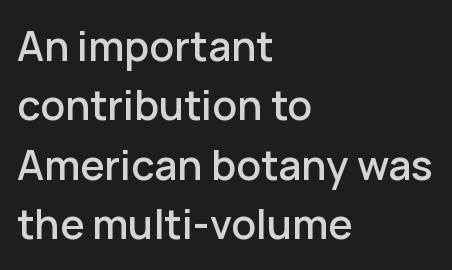
{"serif": "no", "italic": "no", "width": "normal", "stroke_contrast": "low", "x_height": "medium", "monospaced": "no", "underline": "no", "align": "left", "line_spacing": "normal", "line_spacing_ratio": 1.45, "letter_spacing": "normal", "letter_spacing_em": 0.0, "glyph_px": 41}
